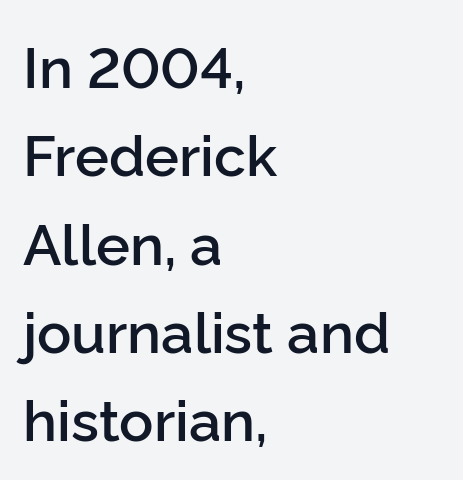
Q: Is the text bold? A: Semi-bold.
Q: Is the text italic (slanted)? A: No, it is upright.
Q: Is the typeface a serif or a sans-serif typeface? A: Sans-serif.
Q: Is the text underlined? A: No.
Q: How is the paragraph aligned? A: Left-aligned.
Q: Is the spacing between letters normal or unusually wide? A: Normal.
Q: Is the spacing between lines tight, normal or loose? A: Normal.
Q: Width (condensed, normal, or wide)? A: Normal.
Q: Stroke contrast? A: Low.
Q: x-height? A: Medium.
Q: Monospaced? A: No.
